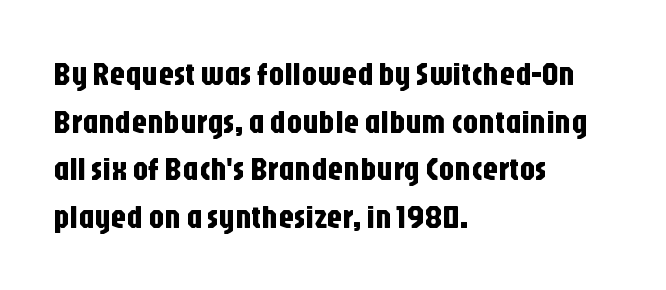
The image shows 32 px condensed sans-serif type, upright; set left-aligned, normal line spacing (1.49x), normal letter spacing, not underlined; low stroke contrast and a large x-height.
